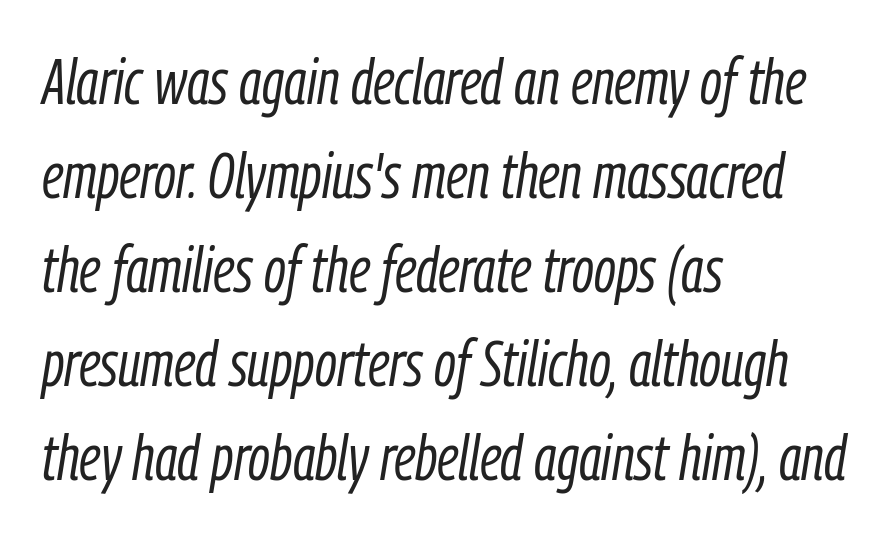
The rendering uses natural spacing where letterforms have individual widths. The string is rendered with underlining switched off. The letters sit at their default tracking, neither squeezed nor spread. Ink coverage per letter is moderate at most.
